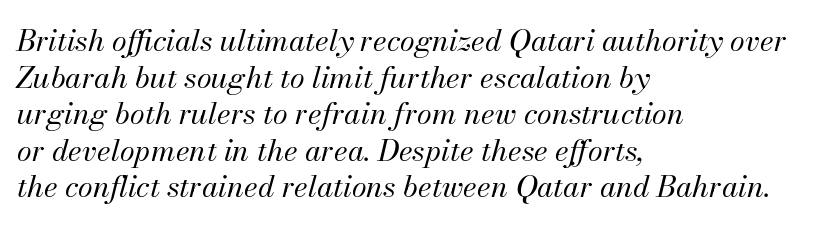
Q: Is the text bold? A: No.
Q: Is the text italic (slanted)? A: Yes, it leans right by about 13 degrees.
Q: Is the text underlined? A: No.
Q: How is the paragraph aligned? A: Left-aligned.
Q: Is the spacing between letters normal or unusually wide? A: Normal.
Q: Width (condensed, normal, or wide)? A: Normal.
Q: Stroke contrast? A: Medium.
Q: x-height? A: Small.
Q: Monospaced? A: No.
